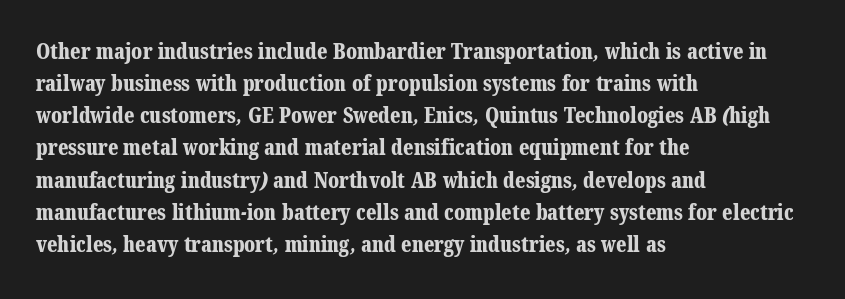
{"bold": "yes", "underline": "no", "align": "left", "line_spacing": "normal", "line_spacing_ratio": 1.53, "letter_spacing": "normal", "letter_spacing_em": 0.0, "glyph_px": 21}
